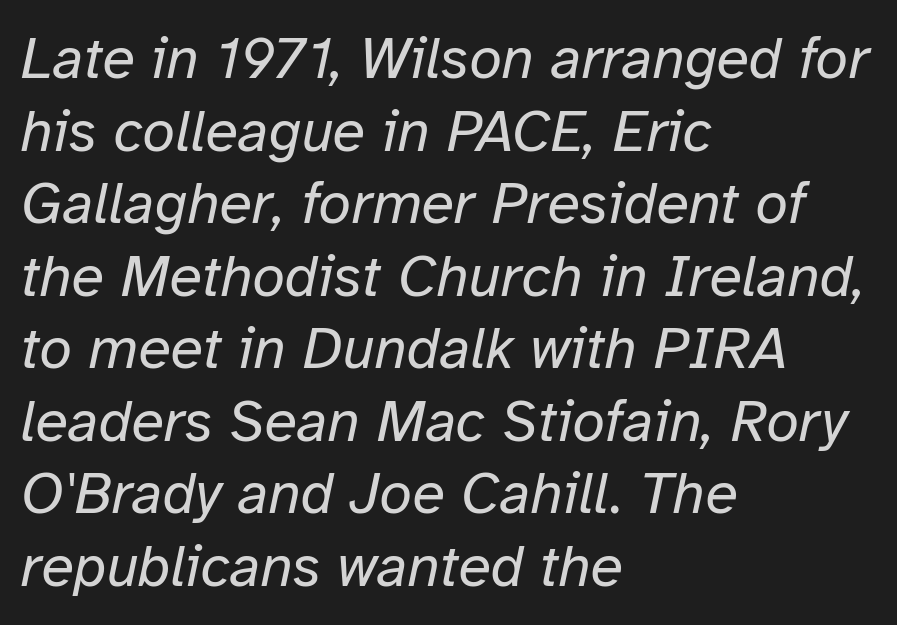
Q: Is the text bold? A: No.
Q: Is the text italic (slanted)? A: Yes, it leans right by about 12 degrees.
Q: Is the text underlined? A: No.
Q: How is the paragraph aligned? A: Left-aligned.
Q: Is the spacing between letters normal or unusually wide? A: Normal.
Q: Width (condensed, normal, or wide)? A: Normal.
Q: Stroke contrast? A: Low.
Q: x-height? A: Medium.
Q: Monospaced? A: No.
